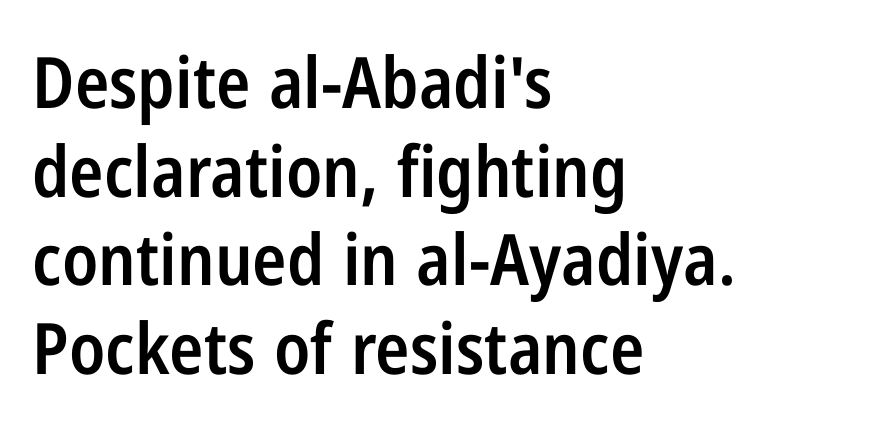
Q: Is the text bold? A: Semi-bold.
Q: Is the text italic (slanted)? A: No, it is upright.
Q: Is the typeface a serif or a sans-serif typeface? A: Sans-serif.
Q: Is the text underlined? A: No.
Q: How is the paragraph aligned? A: Left-aligned.
Q: Is the spacing between letters normal or unusually wide? A: Normal.
Q: Is the spacing between lines tight, normal or loose? A: Normal.
Q: Width (condensed, normal, or wide)? A: Condensed.
Q: Stroke contrast? A: Low.
Q: x-height? A: Medium.
Q: Monospaced? A: No.
